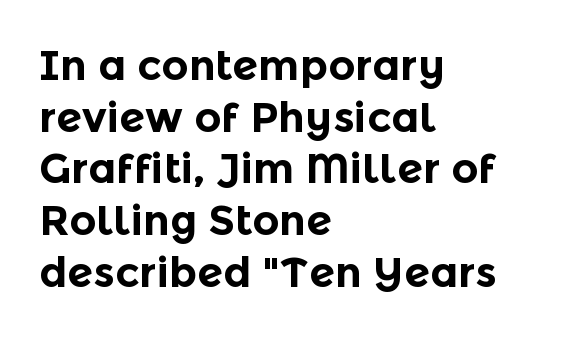
The image shows 42 px bold sans-serif type, upright; set left-aligned, line spacing 1.23x, normal letter spacing, not underlined; a medium x-height.
